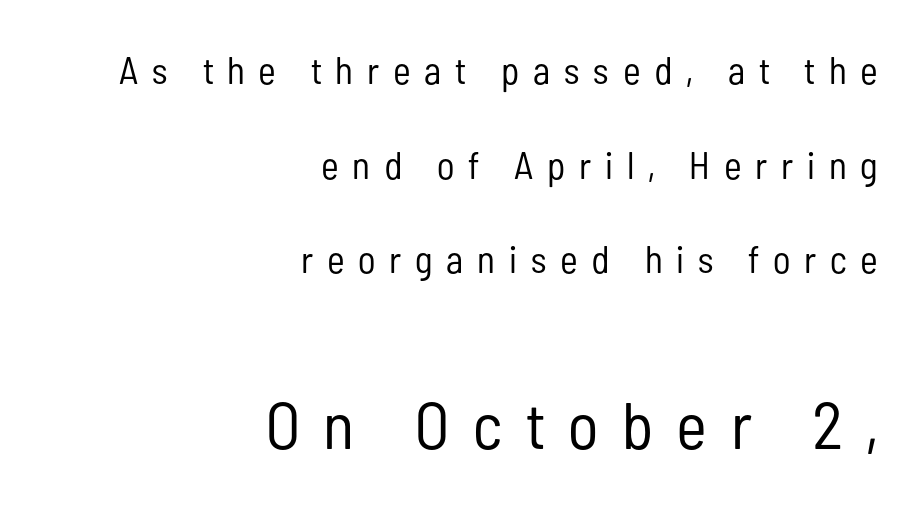
The image shows 66 px regular-weight, condensed sans-serif type, upright; set right-aligned, loose line spacing (2.49x), unusually wide letter spacing (+0.36 em), not underlined; the second (bottom) block is 1.74x larger; low stroke contrast and a medium x-height.
